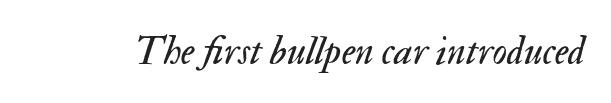
{"italic": "yes", "lean": "right", "slant_degrees": 17, "bold": "no", "weight": "regular", "width": "normal", "stroke_contrast": "medium", "x_height": "small", "monospaced": "no", "underline": "no", "letter_spacing": "normal", "letter_spacing_em": 0.0, "glyph_px": 40}
